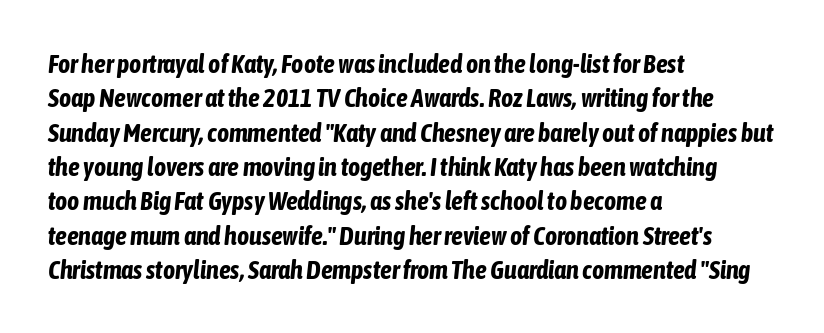
The image shows 26 px bold type, italic (leaning right); set left-aligned, normal line spacing (1.32x), normal letter spacing, not underlined.
